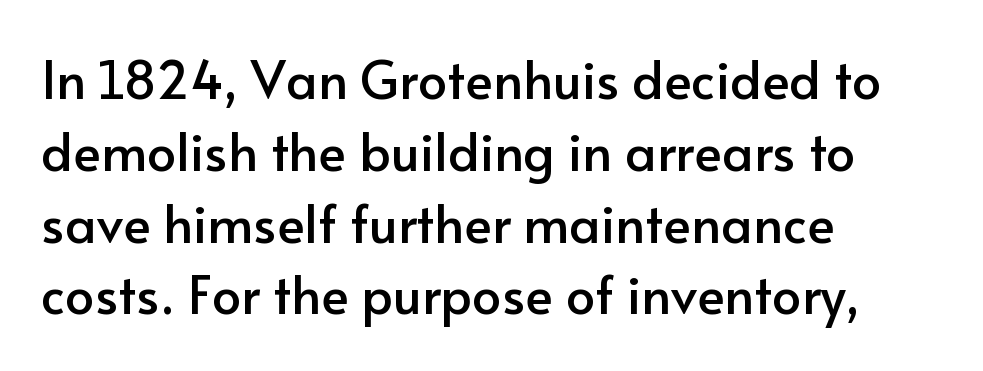
The image shows 52 px sans-serif type, upright; set left-aligned, normal line spacing (1.38x), normal letter spacing, not underlined; low stroke contrast and a small x-height.
